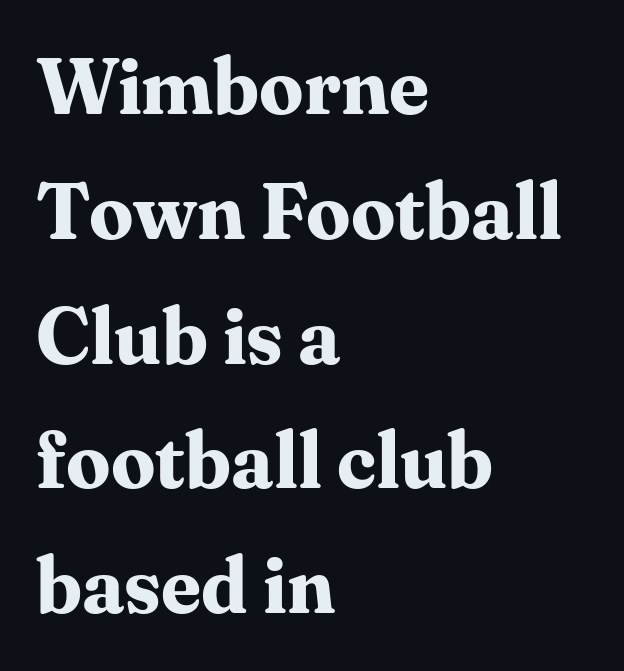
Q: Is the text bold? A: Yes.
Q: Is the text italic (slanted)? A: No, it is upright.
Q: Is the typeface a serif or a sans-serif typeface? A: Serif.
Q: Is the text underlined? A: No.
Q: How is the paragraph aligned? A: Left-aligned.
Q: Is the spacing between letters normal or unusually wide? A: Normal.
Q: Is the spacing between lines tight, normal or loose? A: Normal.
Q: Width (condensed, normal, or wide)? A: Normal.
Q: Stroke contrast? A: Medium.
Q: x-height? A: Medium.
Q: Monospaced? A: No.
